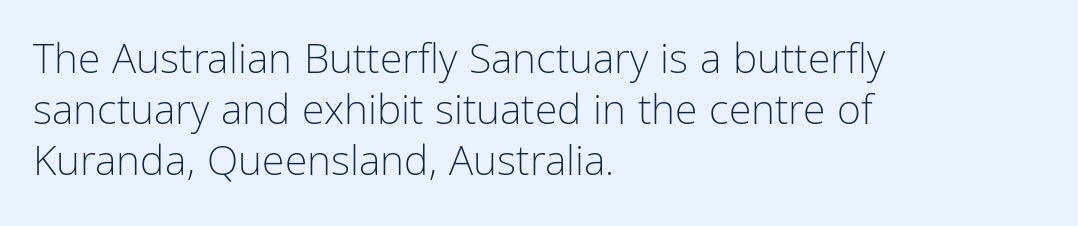
The letterforms sit at book weight or below. The paragraph shown leans on its left margin. Nobody drew a line under any word here. Think of a printed novel: that variable character pitch is what you see here. Quick note: interline space is typical. A typesetter would call this zero additional tracking.
